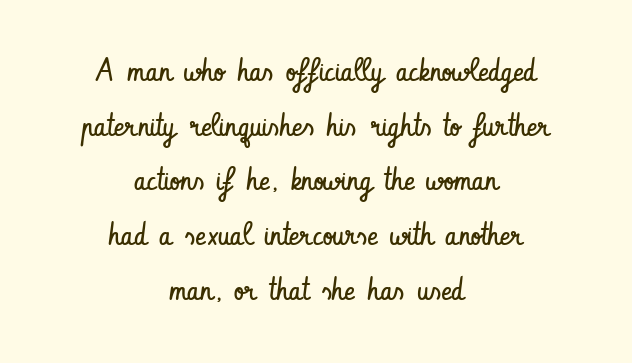
Do the characters align in a grid? No, the font is proportional. Layout note: lines centered. The font family rendered here belongs to the sans-serif group. A clean baseline with only descenders dipping below it.
